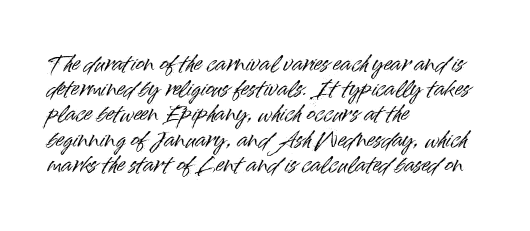
A clean baseline with only descenders dipping below it. Does the copy run flush right? No — it runs flush left. Tracking value appears to be zero — textbook default spacing.
